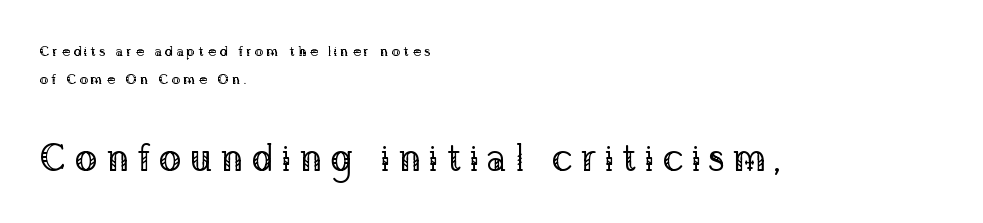
Unbolded letterforms with no extra heft. The lettering stays uniformly vertical, giving the passage a roman look. Any mark beneath the type? The region is blank. The letters carry serifs — small finishing strokes at the ends of their stems. The gaps between neighbouring characters are conspicuously large. Does the leading feel generous? Absolutely, it's lavish.
